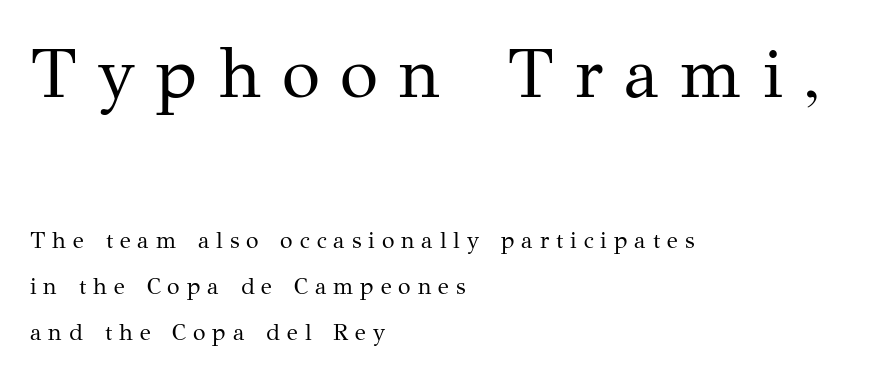
The image shows 70 px regular-weight serif type, upright; set left-aligned, loose line spacing (2.0x), unusually wide letter spacing (+0.3 em), not underlined; the first (top) block is 3.04x larger; medium stroke contrast and a medium x-height.
